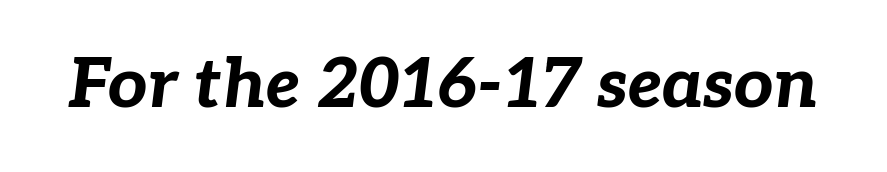
Q: Is the text bold? A: Yes.
Q: Is the text italic (slanted)? A: Yes, it leans right by about 7 degrees.
Q: Is the text underlined? A: No.
Q: Is the spacing between letters normal or unusually wide? A: Normal.
Q: Width (condensed, normal, or wide)? A: Normal.
Q: Stroke contrast? A: Low.
Q: x-height? A: Medium.
Q: Monospaced? A: No.
